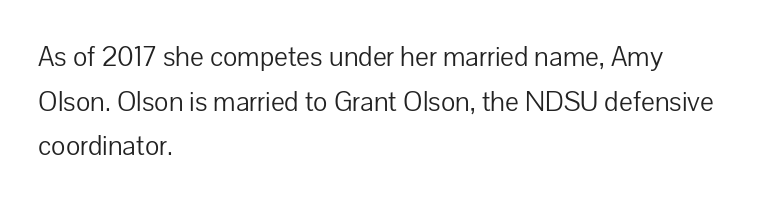
Q: Is the text bold? A: No.
Q: Is the text italic (slanted)? A: No, it is upright.
Q: Is the typeface a serif or a sans-serif typeface? A: Sans-serif.
Q: Is the text underlined? A: No.
Q: How is the paragraph aligned? A: Left-aligned.
Q: Is the spacing between letters normal or unusually wide? A: Normal.
Q: Is the spacing between lines tight, normal or loose? A: Normal.
Q: Width (condensed, normal, or wide)? A: Normal.
Q: Stroke contrast? A: Low.
Q: x-height? A: Medium.
Q: Monospaced? A: No.
